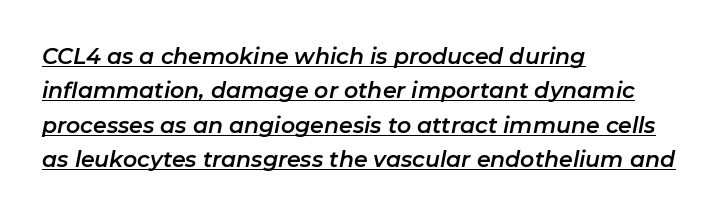
Q: Is the text italic (slanted)? A: Yes, it leans right by about 11 degrees.
Q: Is the text underlined? A: Yes.
Q: How is the paragraph aligned? A: Left-aligned.
Q: Is the spacing between letters normal or unusually wide? A: Normal.
Q: Is the spacing between lines tight, normal or loose? A: Normal.
